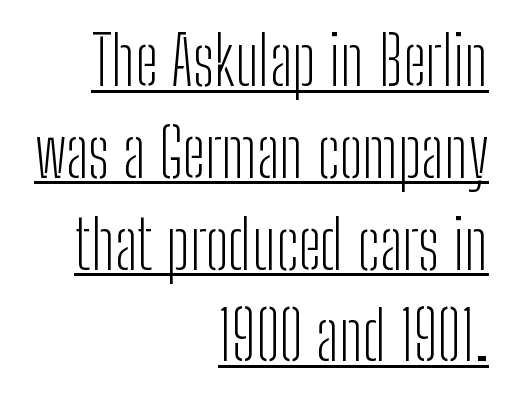
The image shows 68 px light, condensed sans-serif type, upright; set right-aligned, normal line spacing (1.35x), normal letter spacing, underlined; low stroke contrast and a medium x-height.
